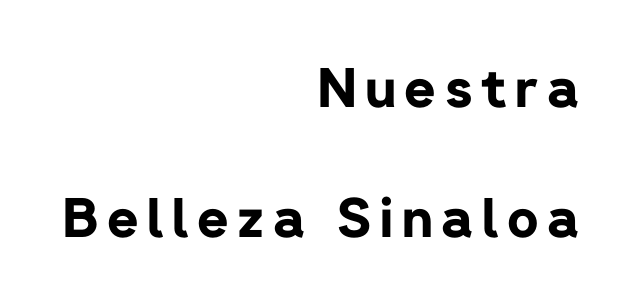
The image shows 54 px bold sans-serif type, upright; set right-aligned, loose line spacing (2.41x), not underlined; low stroke contrast and a medium x-height.
